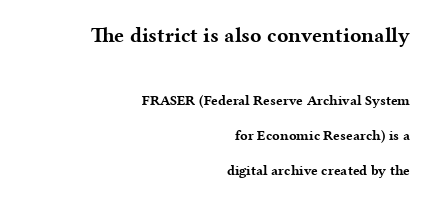
The image shows 21 px bold type, upright; set right-aligned, loose line spacing (2.5x), normal letter spacing, not underlined; the first (top) block is 1.5x larger.
